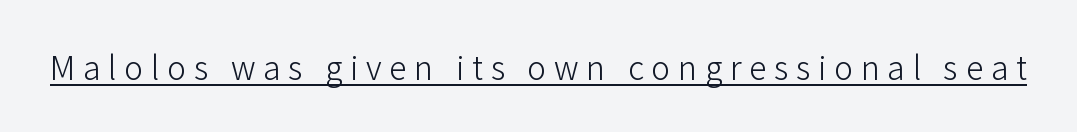
Q: Is the text bold? A: No.
Q: Is the text italic (slanted)? A: No, it is upright.
Q: Is the typeface a serif or a sans-serif typeface? A: Sans-serif.
Q: Is the text underlined? A: Yes.
Q: Is the spacing between letters normal or unusually wide? A: Unusually wide.
Q: Width (condensed, normal, or wide)? A: Normal.
Q: Stroke contrast? A: Low.
Q: x-height? A: Medium.
Q: Monospaced? A: No.
